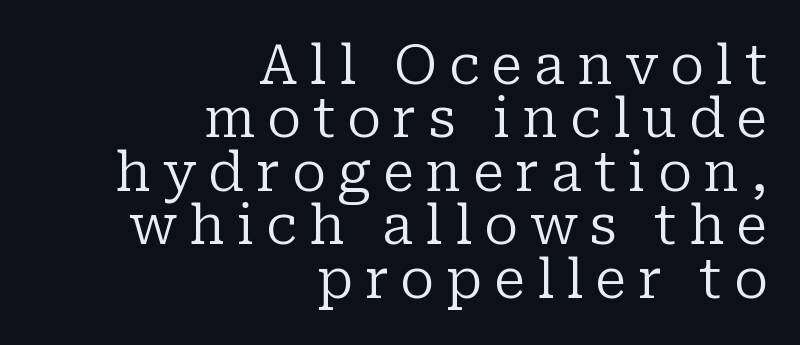
Posture: vertical. The gap between lines stays unmarked. The passage shown stacks its lines with hardly any gap. Weight: in the light-to-regular range. Line endings align vertically; line beginnings do not. The letters advance in unequal steps, a hallmark of proportional type.
